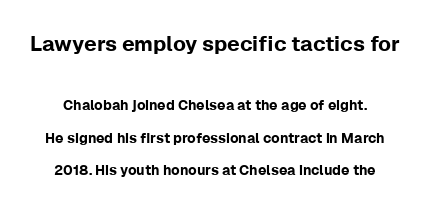
{"italic": "no", "underline": "no", "line_spacing": "loose", "line_spacing_ratio": 2.34, "letter_spacing": "normal", "letter_spacing_em": 0.0, "larger_block": "first", "size_ratio": 1.5, "glyph_px": 21}
